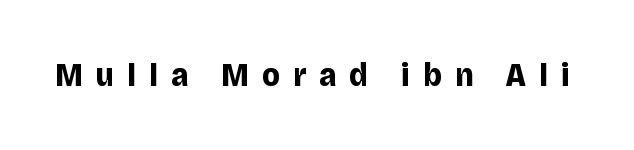
{"serif": "no", "italic": "no", "bold": "yes", "weight": "bold", "width": "normal", "stroke_contrast": "low", "x_height": "large", "monospaced": "no", "underline": "no", "letter_spacing": "wide", "letter_spacing_em": 0.4, "glyph_px": 33}
